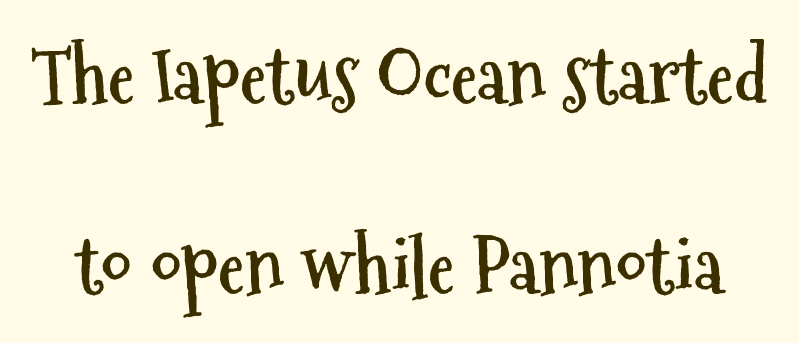
Look at the stroke-to-counter ratio: heavy, a bold. Whoever set this chose breathing room over compactness in the vertical rhythm. Letterform terminals end flat and unadorned throughout the passage. This sample has the flowing, uneven cadence of proportional lettering.
